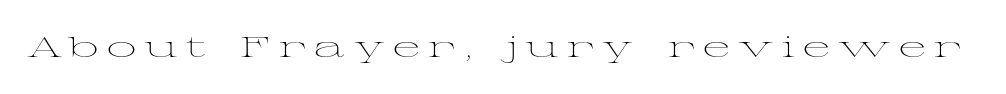
Descenders hang freely into open space. You could not count columns in this text — the font is proportionally spaced. Little horizontal feet cap the strokes, marking this as serif type. It's the straight-up-and-down kind of type. The gaps between neighbouring characters are conspicuously large. On a weight scale, this lands at 450 or below.
